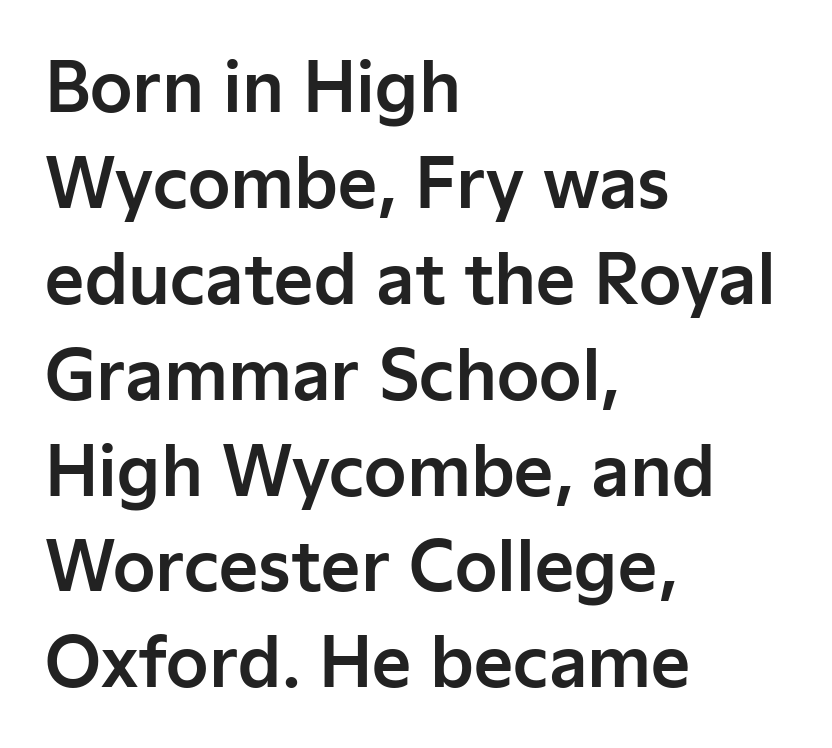
The image shows 68 px sans-serif type, upright; set left-aligned, normal line spacing (1.41x), normal letter spacing, not underlined; low stroke contrast and a medium x-height.
